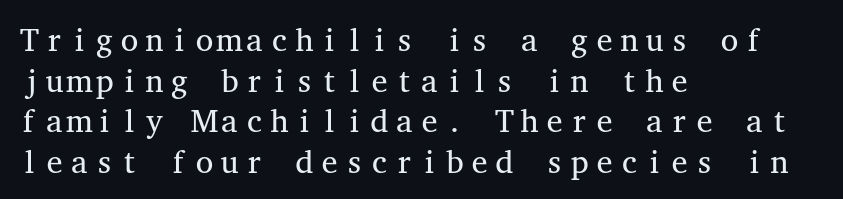
{"serif": "yes", "italic": "no", "bold": "no", "weight": "regular", "width": "wide", "stroke_contrast": "medium", "x_height": "medium", "monospaced": "yes", "underline": "no", "align": "left", "line_spacing": "normal", "line_spacing_ratio": 1.27, "letter_spacing": "normal", "letter_spacing_em": 0.0, "glyph_px": 32}
